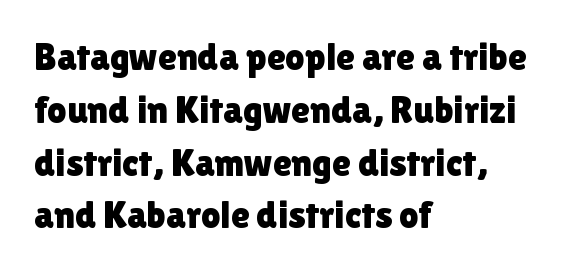
Q: Is the text italic (slanted)? A: No, it is upright.
Q: Is the typeface a serif or a sans-serif typeface? A: Sans-serif.
Q: Is the text underlined? A: No.
Q: How is the paragraph aligned? A: Left-aligned.
Q: Is the spacing between letters normal or unusually wide? A: Normal.
Q: Is the spacing between lines tight, normal or loose? A: Normal.
Q: Width (condensed, normal, or wide)? A: Normal.
Q: x-height? A: Medium.
Q: Monospaced? A: No.
